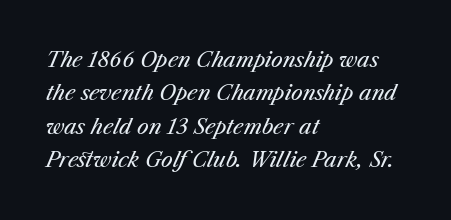
The image shows 21 px text type, italic (leaning right); set left-aligned, normal line spacing (1.59x), normal letter spacing, not underlined.
